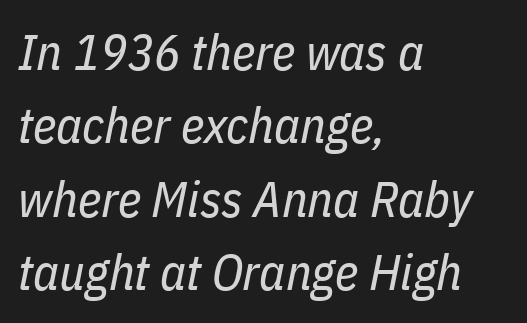
Italic? Definitely — the glyphs are oblique. The font is comparable to plain body text, perhaps lighter. The ragged edge is on the right, which tells us the setting is flush left. The gap between lines stays unmarked. Spacing verdict: proportional, widths tailored to each character. Regarding leading, the lines here are spaced in the standard way.
